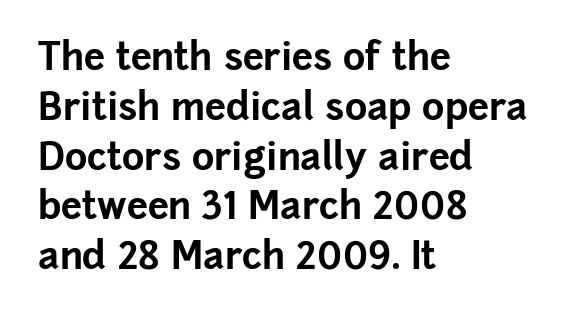
Q: Is the text bold? A: Yes.
Q: Is the text italic (slanted)? A: No, it is upright.
Q: Is the typeface a serif or a sans-serif typeface? A: Sans-serif.
Q: Is the text underlined? A: No.
Q: How is the paragraph aligned? A: Left-aligned.
Q: Is the spacing between letters normal or unusually wide? A: Normal.
Q: Is the spacing between lines tight, normal or loose? A: Normal.
Q: Width (condensed, normal, or wide)? A: Normal.
Q: Stroke contrast? A: Low.
Q: x-height? A: Medium.
Q: Monospaced? A: No.
